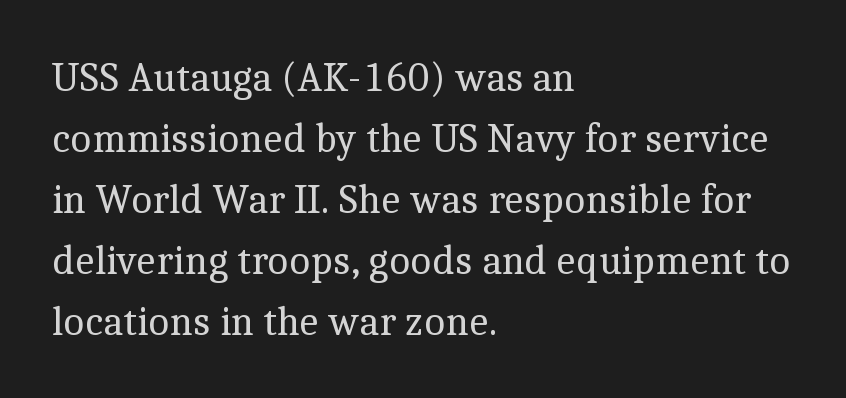
The image shows 41 px regular-weight serif type, upright; set left-aligned, normal line spacing (1.49x), normal letter spacing, not underlined; a medium x-height.
